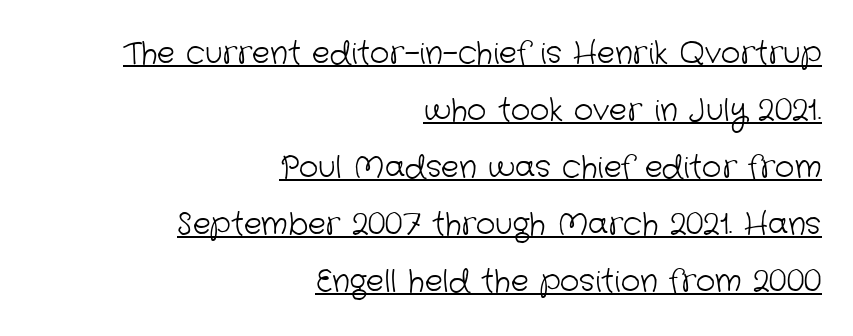
{"serif": "no", "bold": "no", "weight": "light", "width": "normal", "stroke_contrast": "low", "x_height": "medium", "monospaced": "no", "underline": "yes", "align": "right", "line_spacing": "loose", "line_spacing_ratio": 1.9, "letter_spacing": "normal", "letter_spacing_em": 0.0, "glyph_px": 30}
